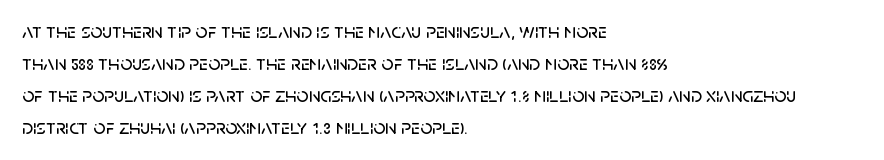
{"italic": "no", "underline": "no", "align": "left", "line_spacing": "normal", "line_spacing_ratio": 1.52, "letter_spacing": "normal", "letter_spacing_em": 0.0, "glyph_px": 21}
